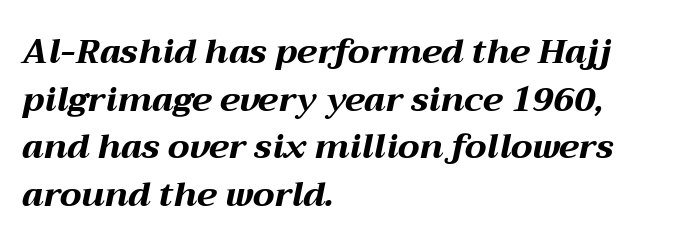
{"italic": "yes", "lean": "right", "slant_degrees": 12, "bold": "yes", "weight": "bold", "width": "wide", "stroke_contrast": "medium", "x_height": "medium", "monospaced": "no", "underline": "no", "align": "left", "line_spacing": "normal", "line_spacing_ratio": 1.4, "letter_spacing": "normal", "letter_spacing_em": 0.0, "glyph_px": 34}
